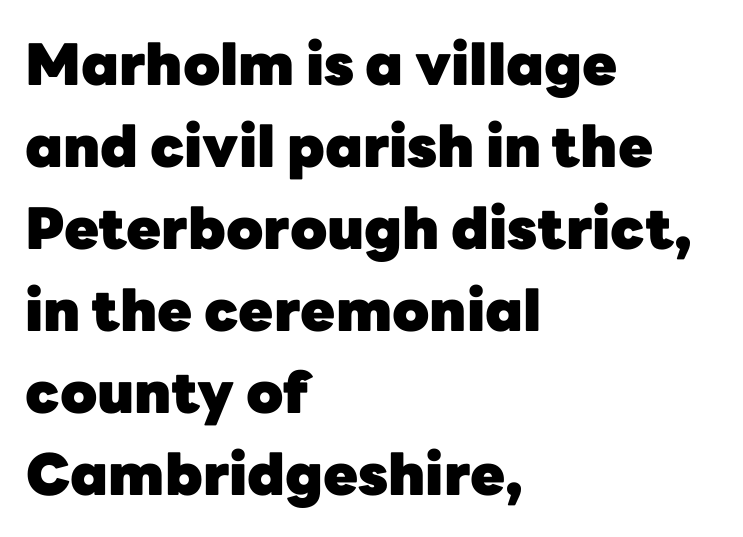
Plenty of ink on the page — the face is bold. Is there any slant? The stems are plumb. Baseline-to-baseline distance is the conventional proportion of letter height. Reading down the block, your eye returns to a fixed left position each line. I'd call this a sans setting — the letters go barefoot.
